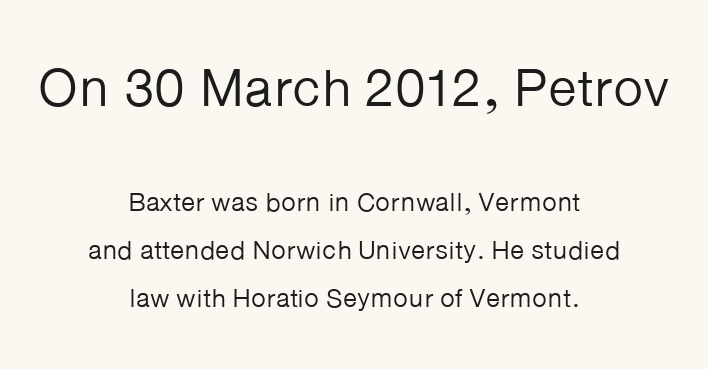
Q: Is the text bold? A: No.
Q: Is the text italic (slanted)? A: No, it is upright.
Q: Is the typeface a serif or a sans-serif typeface? A: Sans-serif.
Q: Is the text underlined? A: No.
Q: How is the paragraph aligned? A: Centered.
Q: Is the spacing between letters normal or unusually wide? A: Normal.
Q: Which block of text is set in a larger size, the first (top) or the second (bottom)? A: The first (top) one.
Q: Width (condensed, normal, or wide)? A: Normal.
Q: Stroke contrast? A: Low.
Q: x-height? A: Medium.
Q: Monospaced? A: No.
